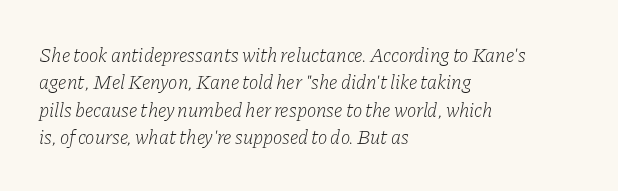
Q: Is the text bold? A: No.
Q: Is the text italic (slanted)? A: Yes, it leans right by about 11 degrees.
Q: Is the text underlined? A: No.
Q: How is the paragraph aligned? A: Left-aligned.
Q: Is the spacing between letters normal or unusually wide? A: Normal.
Q: Is the spacing between lines tight, normal or loose? A: Normal.
